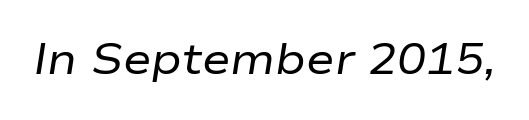
The image shows 43 px regular-weight, wide type, italic (leaning right); set normal letter spacing, not underlined; low stroke contrast and a medium x-height.
